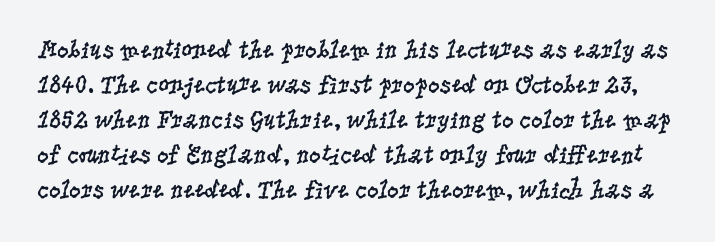
The image shows 26 px text type; set normal line spacing (1.35x), normal letter spacing, not underlined.
